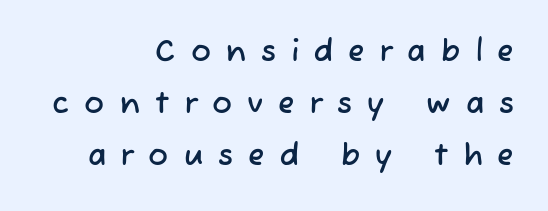
Honestly, there is no underline to notice here at all. Layout note: lines flush right. Character widths vary here, with narrow letters taking less room than wide ones. Regarding serifs, this sample does without them.
